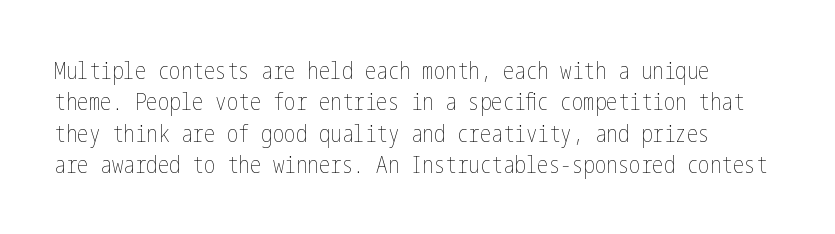
Italic? Not at all — the glyphs are vertical. Nobody touched the tracking dial on this one. Interline gaps are of average width in this sample. Counters stay open thanks to moderate or lighter strokes. The words here are not underlined.
